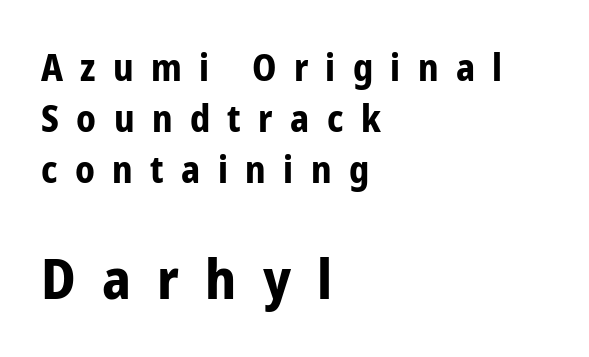
Q: Is the text bold? A: Yes.
Q: Is the text italic (slanted)? A: No, it is upright.
Q: Is the typeface a serif or a sans-serif typeface? A: Sans-serif.
Q: Is the text underlined? A: No.
Q: How is the paragraph aligned? A: Left-aligned.
Q: Is the spacing between letters normal or unusually wide? A: Unusually wide.
Q: Is the spacing between lines tight, normal or loose? A: Normal.
Q: Which block of text is set in a larger size, the first (top) or the second (bottom)? A: The second (bottom) one.
Q: Width (condensed, normal, or wide)? A: Condensed.
Q: Stroke contrast? A: Low.
Q: x-height? A: Medium.
Q: Monospaced? A: No.
